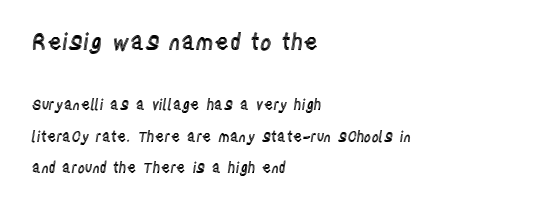
Q: Is the text italic (slanted)? A: Yes.
Q: Is the text underlined? A: No.
Q: How is the paragraph aligned? A: Left-aligned.
Q: Is the spacing between letters normal or unusually wide? A: Normal.
Q: Is the spacing between lines tight, normal or loose? A: Loose.
Q: Which block of text is set in a larger size, the first (top) or the second (bottom)? A: The first (top) one.
